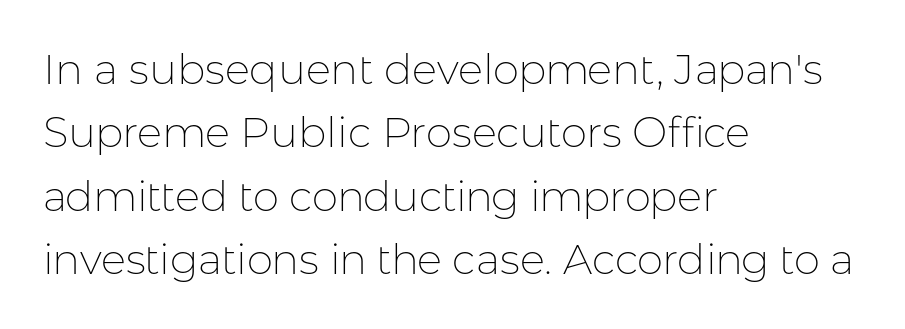
Q: Is the text bold? A: No.
Q: Is the text italic (slanted)? A: No, it is upright.
Q: Is the typeface a serif or a sans-serif typeface? A: Sans-serif.
Q: Is the text underlined? A: No.
Q: How is the paragraph aligned? A: Left-aligned.
Q: Is the spacing between letters normal or unusually wide? A: Normal.
Q: Is the spacing between lines tight, normal or loose? A: Normal.
Q: Width (condensed, normal, or wide)? A: Normal.
Q: Stroke contrast? A: Low.
Q: x-height? A: Medium.
Q: Monospaced? A: No.
